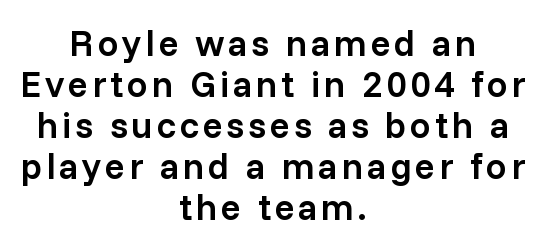
{"serif": "no", "italic": "no", "bold": "semi", "weight": "semibold", "width": "normal", "stroke_contrast": "low", "x_height": "medium", "monospaced": "no", "underline": "no", "align": "center", "line_spacing": "tight", "line_spacing_ratio": 1.11, "glyph_px": 37}
